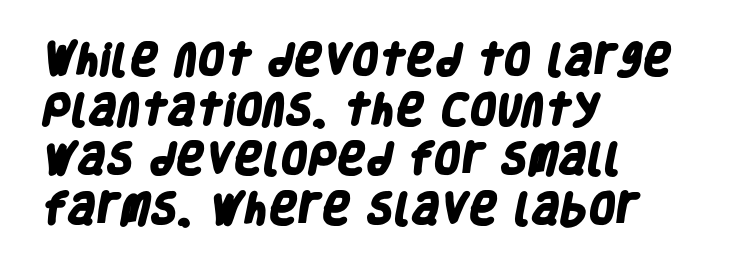
The passage shown is typeset with a sans-serif family. Heavy-handed strokes throughout: this text is bold. Think of a printed novel: that variable character pitch is what you see here. In terms of letterspacing, this is plain default setting. The vertical gap from one line to the next is medium.
